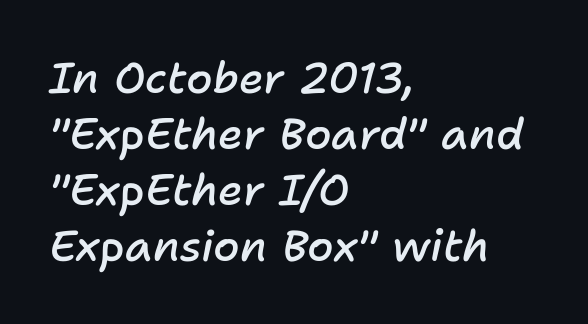
The image shows 43 px semibold type, italic (leaning right); set left-aligned, normal line spacing (1.3x), normal letter spacing, not underlined; low stroke contrast and a medium x-height.
